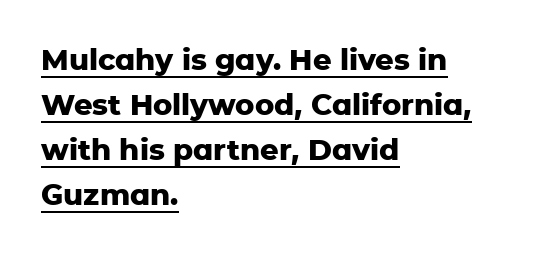
{"serif": "no", "italic": "no", "bold": "yes", "weight": "heavy", "width": "normal", "stroke_contrast": "low", "x_height": "medium", "monospaced": "no", "underline": "yes", "align": "left", "line_spacing": "normal", "line_spacing_ratio": 1.55, "letter_spacing": "normal", "letter_spacing_em": 0.0, "glyph_px": 29}
